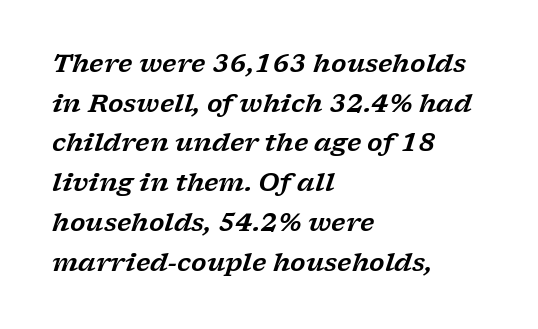
Q: Is the text italic (slanted)? A: Yes, it leans right by about 17 degrees.
Q: Is the text underlined? A: No.
Q: How is the paragraph aligned? A: Left-aligned.
Q: Is the spacing between letters normal or unusually wide? A: Normal.
Q: Is the spacing between lines tight, normal or loose? A: Normal.
